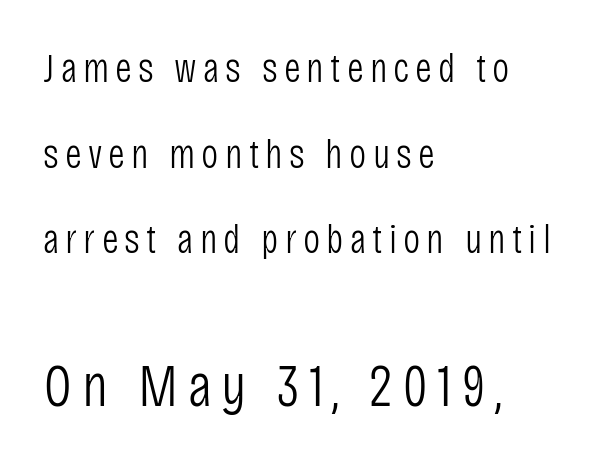
{"serif": "no", "italic": "no", "bold": "no", "weight": "light", "width": "condensed", "stroke_contrast": "low", "x_height": "large", "monospaced": "no", "underline": "no", "align": "left", "line_spacing": "loose", "line_spacing_ratio": 2.09, "larger_block": "second", "size_ratio": 1.49, "glyph_px": 61}
